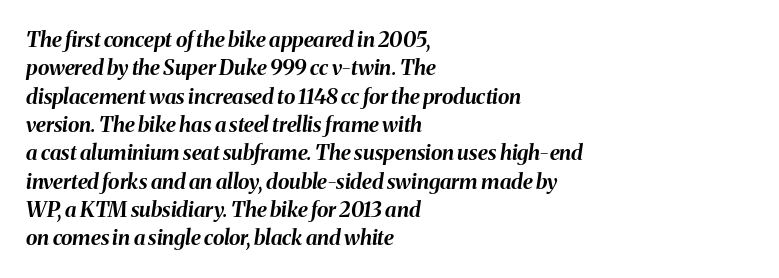
Slanted lettering throughout. Short and long lines alike share a common starting point at left. Students, this is bold: see how much ink each stroke carries. Check under the words: just untouched page.
